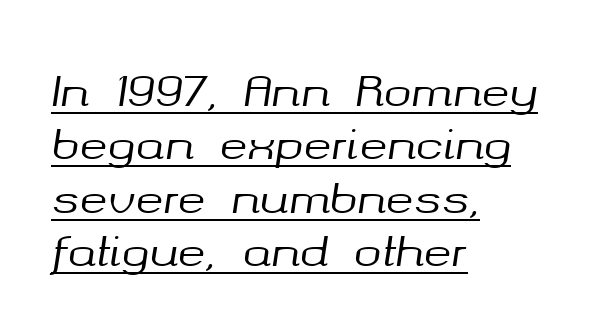
The image shows 42 px text type, italic (leaning right); set left-aligned, normal line spacing (1.27x), normal letter spacing, underlined; medium stroke contrast and a medium x-height.
